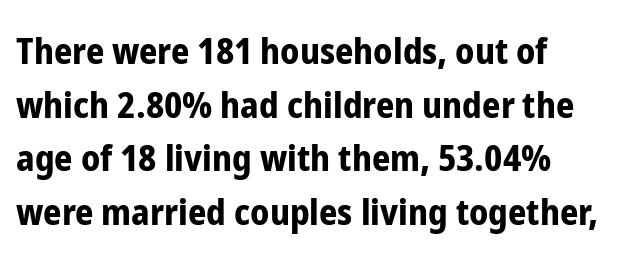
Q: Is the text bold? A: Yes.
Q: Is the text italic (slanted)? A: No, it is upright.
Q: Is the typeface a serif or a sans-serif typeface? A: Sans-serif.
Q: Is the text underlined? A: No.
Q: How is the paragraph aligned? A: Left-aligned.
Q: Is the spacing between letters normal or unusually wide? A: Normal.
Q: Is the spacing between lines tight, normal or loose? A: Normal.
Q: Width (condensed, normal, or wide)? A: Condensed.
Q: Stroke contrast? A: Low.
Q: x-height? A: Medium.
Q: Monospaced? A: No.
